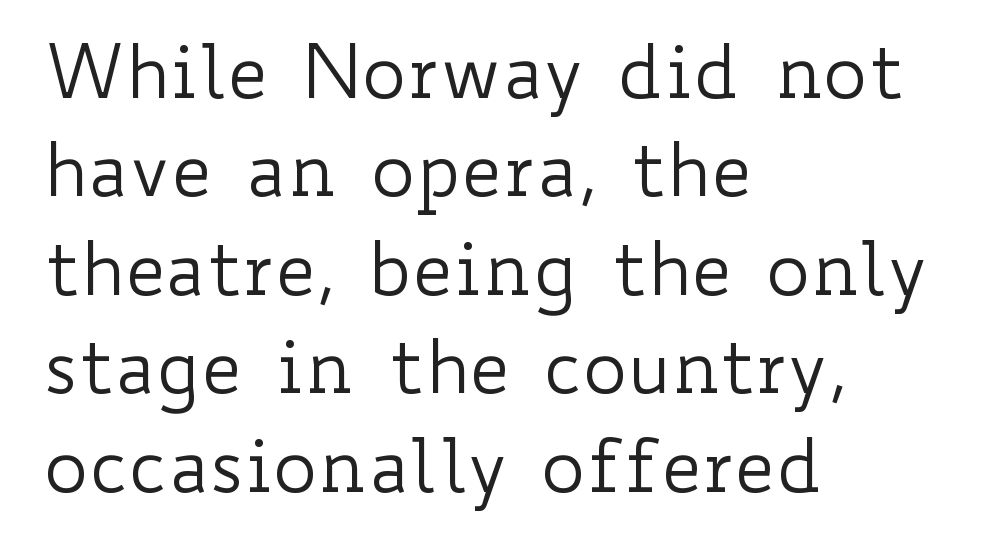
Q: Is the text bold? A: No.
Q: Is the text italic (slanted)? A: No, it is upright.
Q: Is the text underlined? A: No.
Q: How is the paragraph aligned? A: Left-aligned.
Q: Is the spacing between letters normal or unusually wide? A: Normal.
Q: Is the spacing between lines tight, normal or loose? A: Normal.
Q: Width (condensed, normal, or wide)? A: Wide.
Q: Stroke contrast? A: Low.
Q: x-height? A: Small.
Q: Monospaced? A: No.
